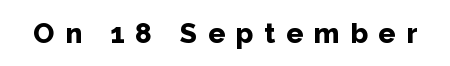
Q: Is the text bold? A: Yes.
Q: Is the text italic (slanted)? A: No, it is upright.
Q: Is the typeface a serif or a sans-serif typeface? A: Sans-serif.
Q: Is the text underlined? A: No.
Q: Is the spacing between letters normal or unusually wide? A: Unusually wide.
Q: Width (condensed, normal, or wide)? A: Normal.
Q: Stroke contrast? A: Low.
Q: x-height? A: Medium.
Q: Monospaced? A: No.
